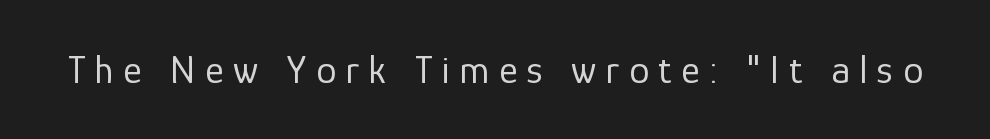
{"serif": "no", "italic": "no", "bold": "no", "weight": "regular", "width": "normal", "stroke_contrast": "low", "x_height": "medium", "monospaced": "no", "underline": "no", "letter_spacing": "wide", "letter_spacing_em": 0.24, "glyph_px": 40}
